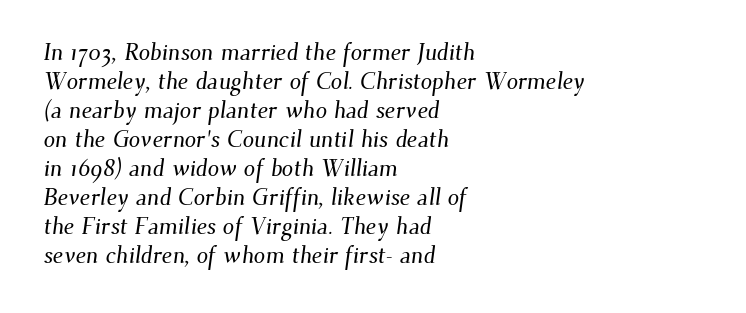
Glyph-to-glyph distance matches everyday printed text. Short and long lines alike share a common starting point at left. Check the space under the baseline: it is left empty. These lines sit exactly where default settings would place them.
